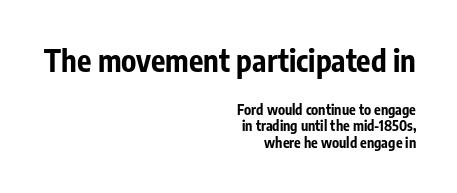
Here the glyphs are tracked normally, forming tight word shapes. The designer gave the opening block more size than the closing block. Bold? Absolutely — the strokes are thick and heavy. The letters stand upright; this is a roman face. Each letter keeps its own natural width here, so spacing adapts to shape.
